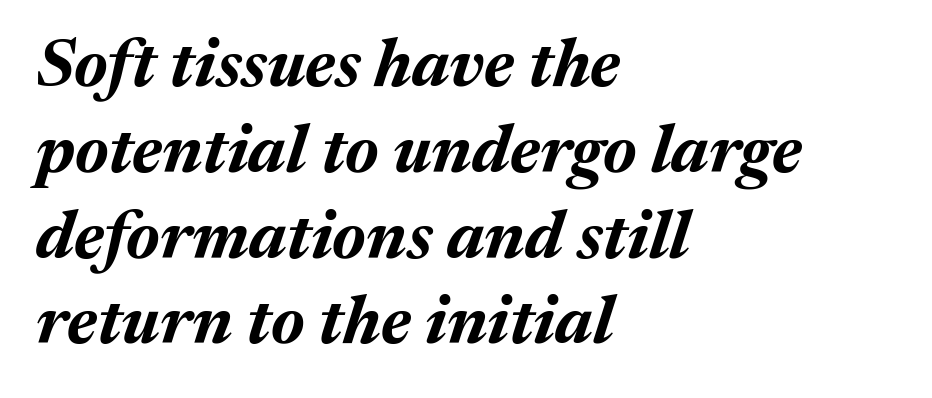
Q: Is the text bold? A: Yes.
Q: Is the text italic (slanted)? A: Yes, it leans right by about 17 degrees.
Q: Is the text underlined? A: No.
Q: How is the paragraph aligned? A: Left-aligned.
Q: Is the spacing between letters normal or unusually wide? A: Normal.
Q: Is the spacing between lines tight, normal or loose? A: Normal.
Q: Width (condensed, normal, or wide)? A: Normal.
Q: Stroke contrast? A: Medium.
Q: x-height? A: Medium.
Q: Monospaced? A: No.
